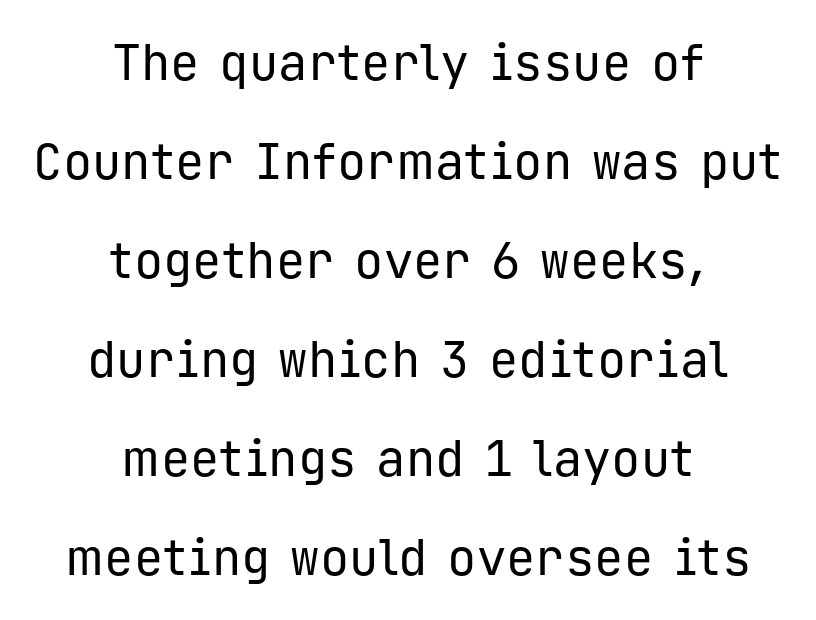
Q: Is the text bold? A: No.
Q: Is the text italic (slanted)? A: No, it is upright.
Q: Is the typeface a serif or a sans-serif typeface? A: Sans-serif.
Q: Is the text underlined? A: No.
Q: How is the paragraph aligned? A: Centered.
Q: Is the spacing between letters normal or unusually wide? A: Normal.
Q: Is the spacing between lines tight, normal or loose? A: Loose.
Q: Width (condensed, normal, or wide)? A: Normal.
Q: Stroke contrast? A: Low.
Q: x-height? A: Medium.
Q: Monospaced? A: Yes.
